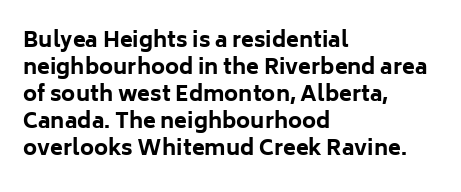
{"italic": "no", "bold": "yes", "underline": "no", "align": "left", "line_spacing": "normal", "line_spacing_ratio": 1.28, "letter_spacing": "normal", "letter_spacing_em": 0.0, "glyph_px": 21}
